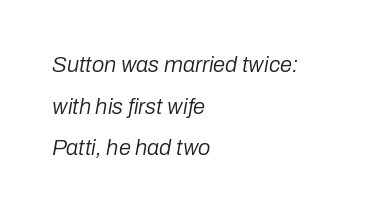
Q: Is the text bold? A: No.
Q: Is the text italic (slanted)? A: Yes, it leans right by about 10 degrees.
Q: Is the text underlined? A: No.
Q: How is the paragraph aligned? A: Left-aligned.
Q: Is the spacing between letters normal or unusually wide? A: Normal.
